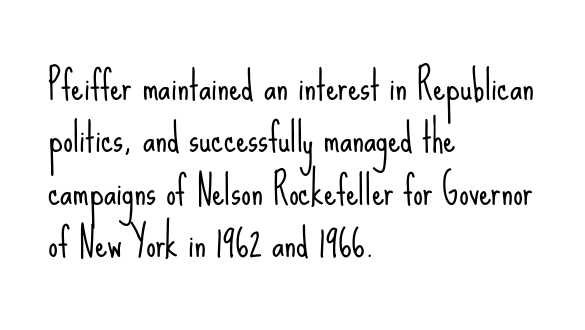
{"serif": "no", "italic": "no", "bold": "no", "weight": "light", "width": "condensed", "stroke_contrast": "low", "x_height": "small", "monospaced": "no", "underline": "no", "align": "left", "line_spacing": "normal", "line_spacing_ratio": 1.34, "letter_spacing": "normal", "letter_spacing_em": 0.0, "glyph_px": 39}
